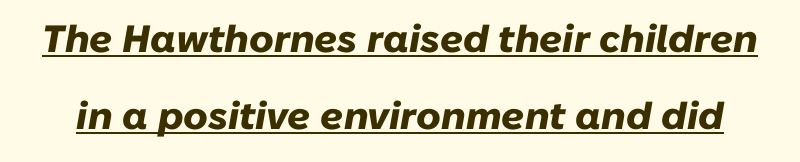
{"italic": "yes", "lean": "right", "slant_degrees": 10, "bold": "yes", "weight": "heavy", "width": "normal", "stroke_contrast": "low", "x_height": "medium", "monospaced": "no", "underline": "yes", "line_spacing": "loose", "line_spacing_ratio": 2.03, "letter_spacing": "normal", "letter_spacing_em": 0.0, "glyph_px": 38}
